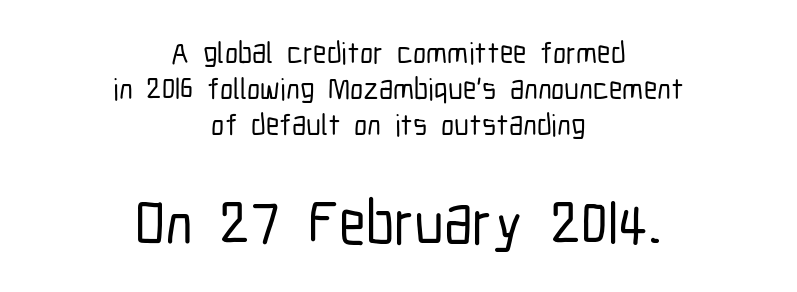
{"serif": "no", "italic": "no", "width": "condensed", "stroke_contrast": "low", "x_height": "medium", "monospaced": "no", "underline": "no", "align": "center", "line_spacing_ratio": 1.2, "letter_spacing": "normal", "letter_spacing_em": 0.0, "larger_block": "second", "size_ratio": 2.0, "glyph_px": 60}
